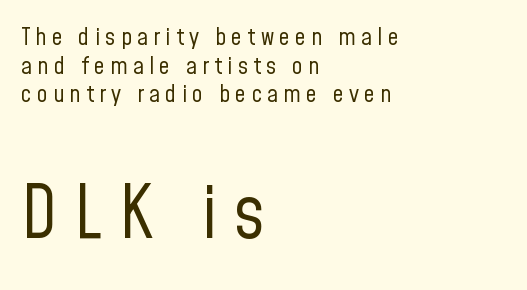
The image shows 73 px regular-weight, condensed sans-serif type, upright; set left-aligned, line spacing 1.19x, unusually wide letter spacing (+0.22 em), not underlined; the second (bottom) block is 3.04x larger; low stroke contrast and a medium x-height.
